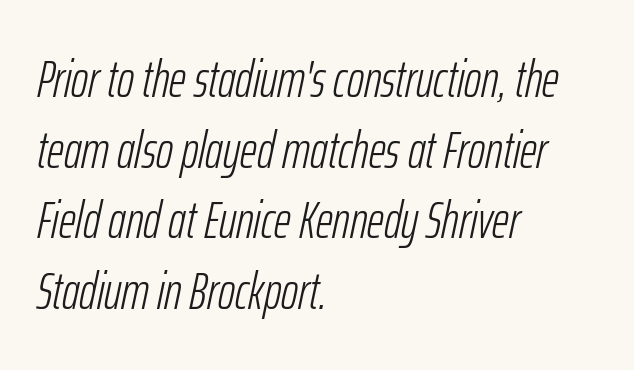
The image shows 52 px light, condensed type, italic (leaning right); set left-aligned, normal line spacing (1.36x), normal letter spacing, not underlined; low stroke contrast and a medium x-height.
